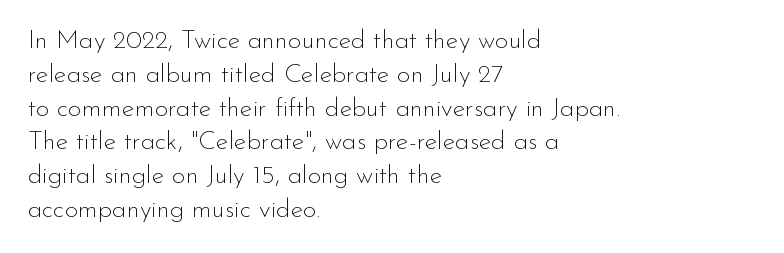
Q: Is the text bold? A: No.
Q: Is the text italic (slanted)? A: No, it is upright.
Q: Is the text underlined? A: No.
Q: How is the paragraph aligned? A: Left-aligned.
Q: Is the spacing between letters normal or unusually wide? A: Normal.
Q: Is the spacing between lines tight, normal or loose? A: Normal.
